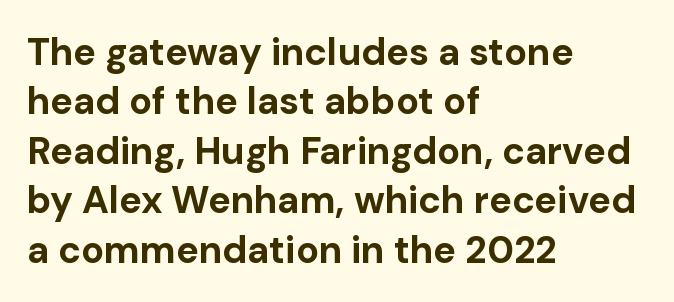
{"serif": "no", "italic": "no", "bold": "yes", "weight": "bold", "width": "normal", "stroke_contrast": "low", "x_height": "medium", "monospaced": "no", "underline": "no", "align": "left", "line_spacing": "normal", "line_spacing_ratio": 1.3, "letter_spacing": "normal", "letter_spacing_em": 0.0, "glyph_px": 38}
